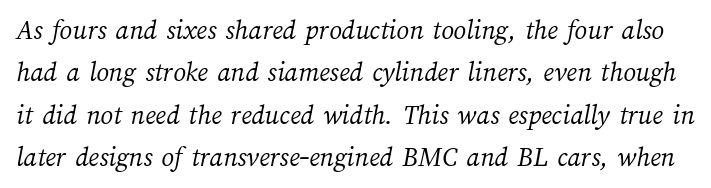
The image shows 28 px light type; set normal line spacing (1.51x), normal letter spacing, not underlined; medium stroke contrast and a medium x-height.
